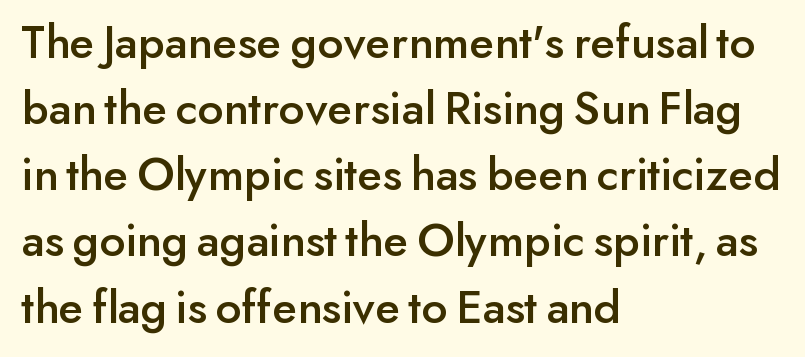
The image shows 49 px sans-serif type, upright; set left-aligned, normal line spacing (1.35x), normal letter spacing, not underlined; low stroke contrast and a small x-height.
